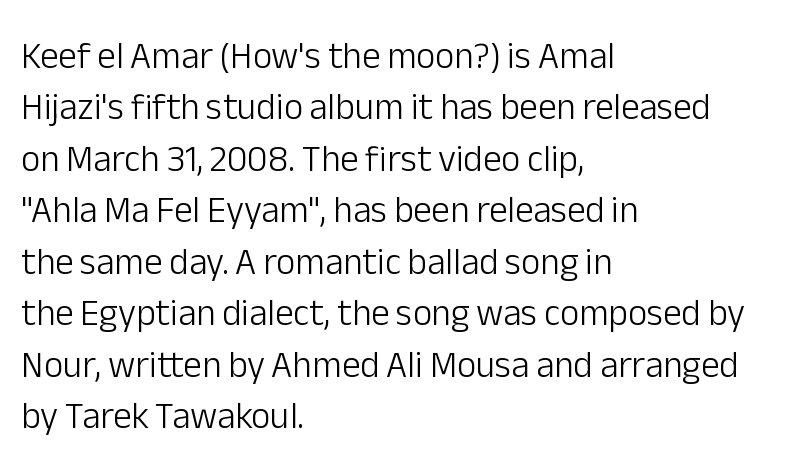
Ascenders rise straight up at ninety degrees. The typeface has the unassuming heft of standard copy or less. Do the characters align in a grid? No, the font is proportional. The horizontal fit of the characters is conventional and even. This rendering employs a face without finishing strokes, i.e., a sans-serif.
